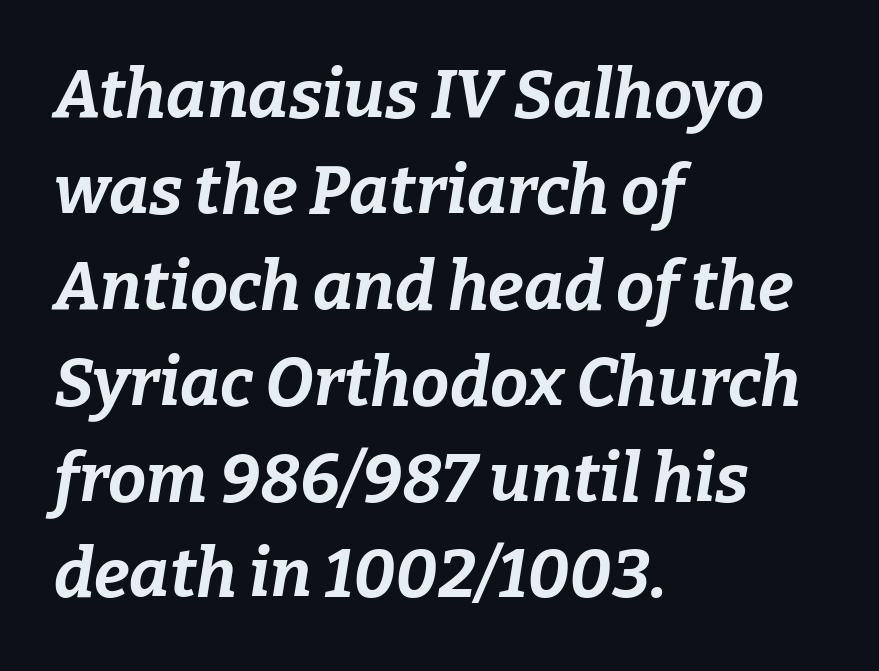
Every row of glyphs begins at an identical x-position on the left. Regular leading. Note the varied advance widths — an 'i' is clearly narrower than an 'm'. There's an unmistakable incline to the writing here. A clean baseline with only descenders dipping below it. This sample uses plain, unmodified letter spacing.
